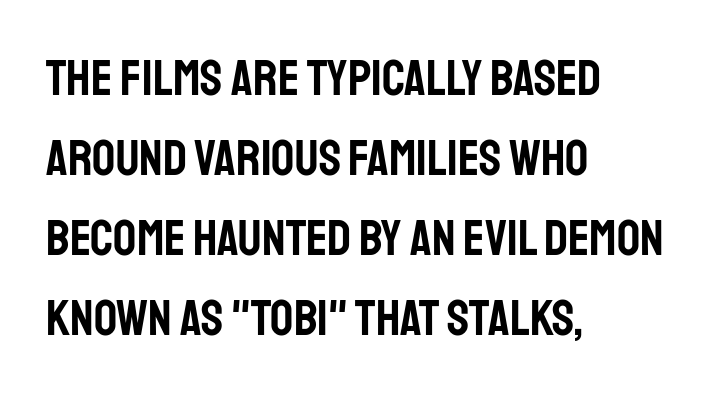
Visually the block forms a straight wall on the left and a jagged coastline on the right. A clean baseline with only descenders dipping below it. Varying glyph widths throughout — classic text-font behaviour. Glyph-to-glyph distance matches everyday printed text.
